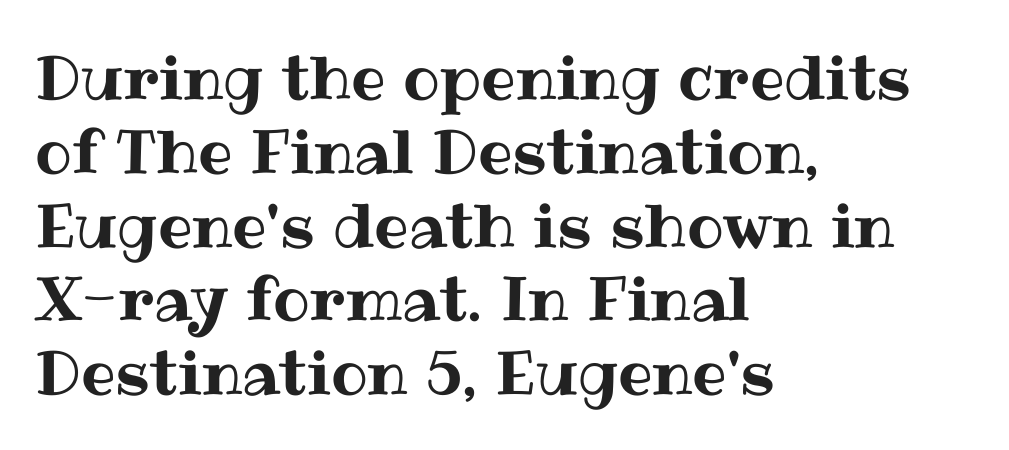
{"italic": "no", "width": "normal", "stroke_contrast": "medium", "x_height": "medium", "monospaced": "no", "underline": "no", "align": "left", "line_spacing_ratio": 1.21, "letter_spacing": "normal", "letter_spacing_em": 0.0, "glyph_px": 61}
